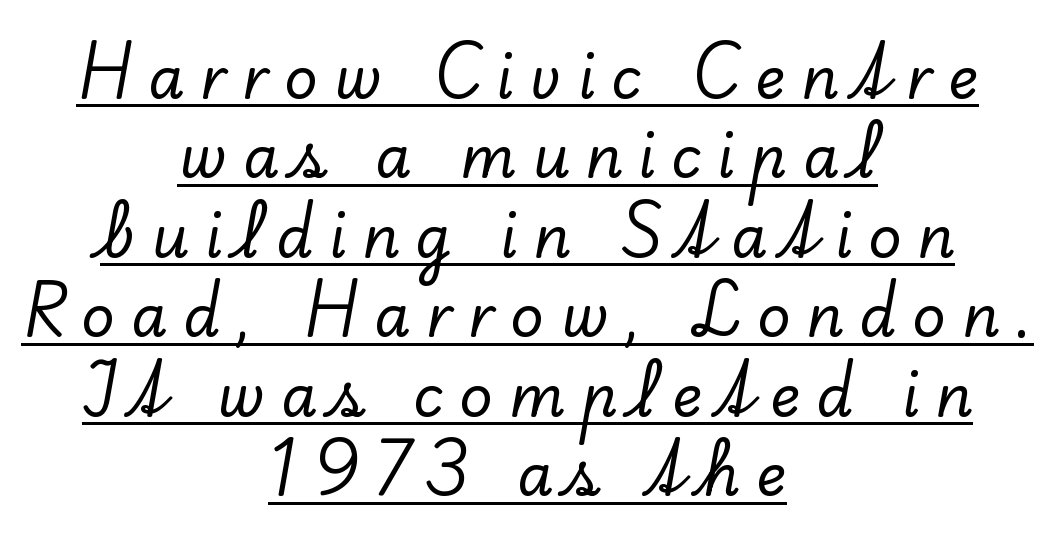
The image shows 58 px serif type; set centered, normal line spacing (1.37x), unusually wide letter spacing (+0.27 em), underlined; low stroke contrast and a small x-height.
